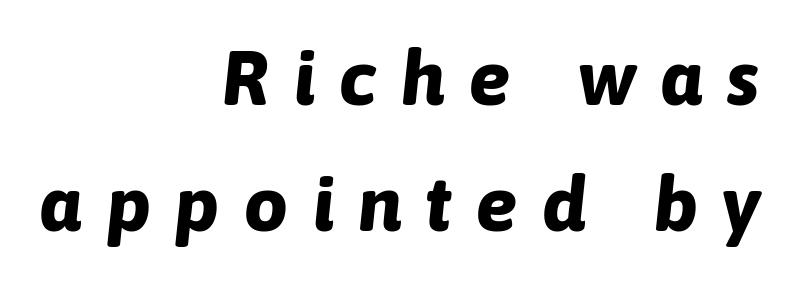
{"italic": "yes", "lean": "right", "slant_degrees": 6, "bold": "yes", "weight": "bold", "width": "normal", "stroke_contrast": "low", "x_height": "medium", "monospaced": "no", "underline": "no", "align": "right", "line_spacing": "normal", "line_spacing_ratio": 1.63, "letter_spacing": "wide", "letter_spacing_em": 0.32, "glyph_px": 77}
